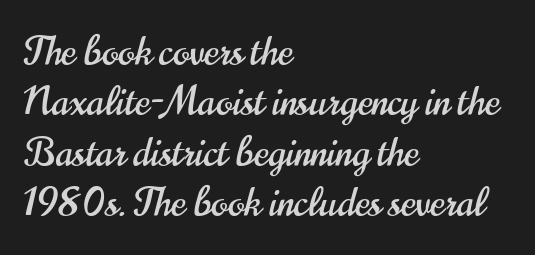
Q: Is the text italic (slanted)? A: Yes.
Q: Is the typeface a serif or a sans-serif typeface? A: Sans-serif.
Q: Is the text underlined? A: No.
Q: How is the paragraph aligned? A: Left-aligned.
Q: Is the spacing between letters normal or unusually wide? A: Normal.
Q: Is the spacing between lines tight, normal or loose? A: Normal.
Q: Width (condensed, normal, or wide)? A: Condensed.
Q: Stroke contrast? A: High.
Q: x-height? A: Small.
Q: Monospaced? A: No.
